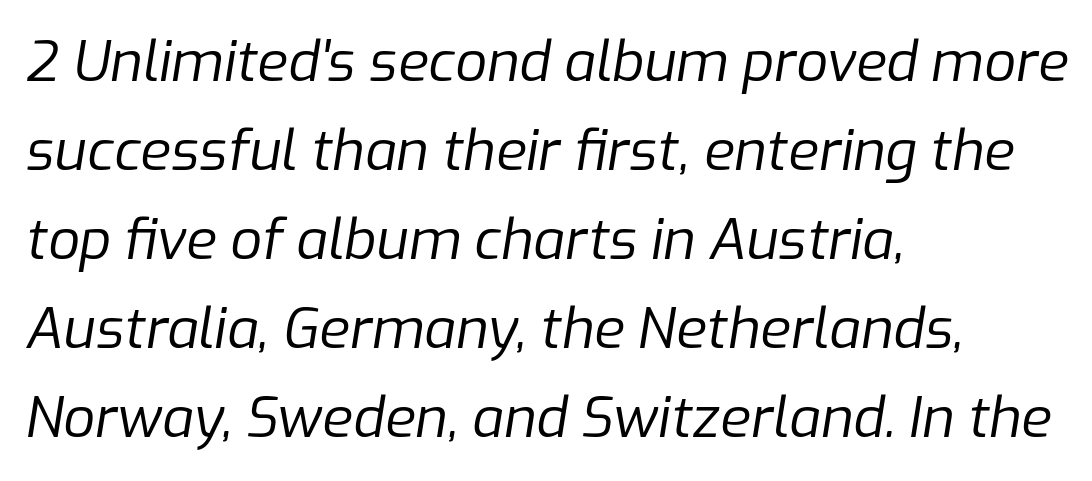
Q: Is the text bold? A: No.
Q: Is the text italic (slanted)? A: Yes, it leans right by about 9 degrees.
Q: Is the text underlined? A: No.
Q: How is the paragraph aligned? A: Left-aligned.
Q: Is the spacing between letters normal or unusually wide? A: Normal.
Q: Is the spacing between lines tight, normal or loose? A: Normal.
Q: Width (condensed, normal, or wide)? A: Normal.
Q: Stroke contrast? A: Low.
Q: x-height? A: Medium.
Q: Monospaced? A: No.
